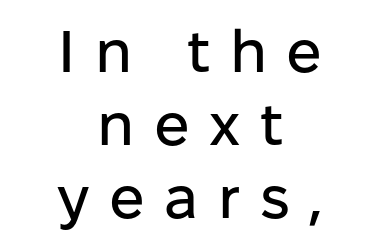
Only glyphs here, with clear space below each row. These lines were composed using upright roman letters. Note the varied advance widths — an 'i' is clearly narrower than an 'm'. Does the type have serifs? No, each stem ends abruptly. A typesetter would call this heavily tracked-out type. A student would call this center alignment; a typographer would say set centered.
